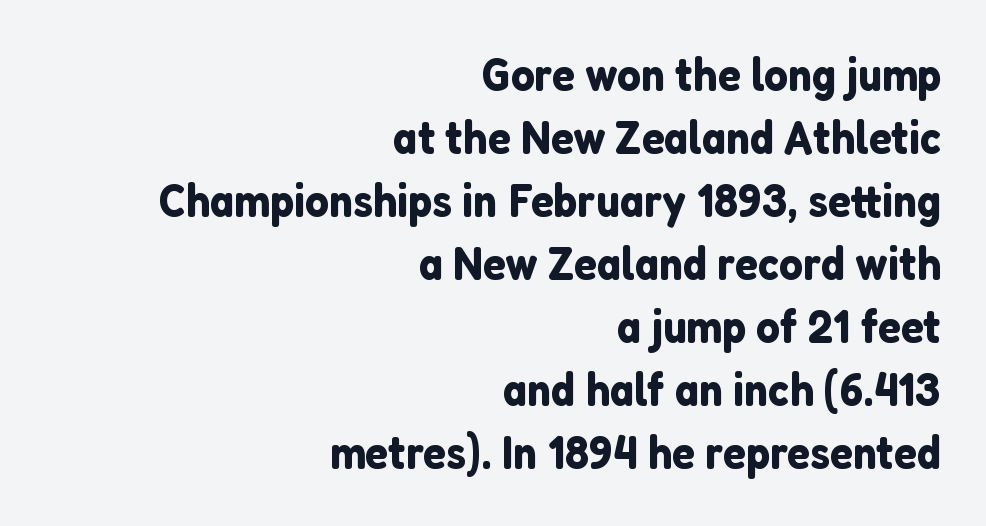
No word sits above an underline. Designer's note — italics off, roman on. Nothing sits at the stroke ends, so this counts as sans-serif. Each letter keeps its own natural width here, so spacing adapts to shape. Vertical spacing — default.
